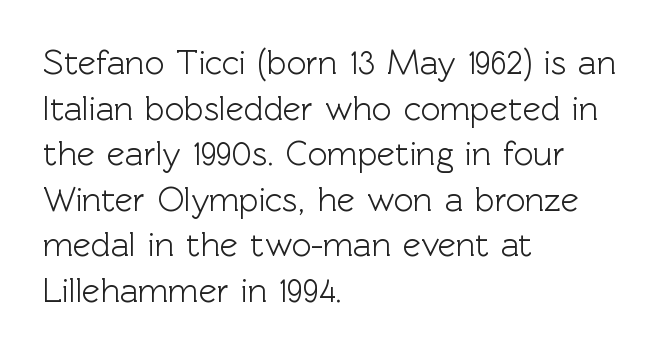
Italic? Not at all — the glyphs are vertical. Serifs: no, the terminals of the letterforms are clean. Check under the words: just untouched page. Is the letter spacing exaggerated? No — it looks like the ordinary default. The rendering anchors every line to the left-hand side.
